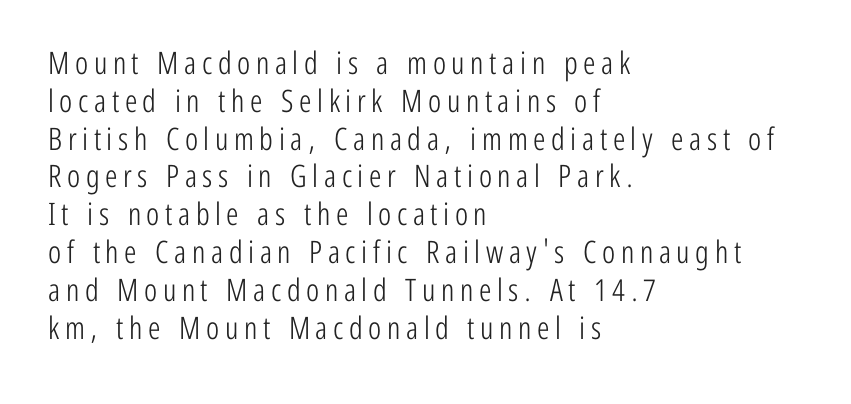
No chunkiness to these letters — they're not bold. Proportional: the letters do not fall into vertical columns. The glyphs are unaccompanied by any horizontal stroke below them. The specimen reads as upright at a glance.
